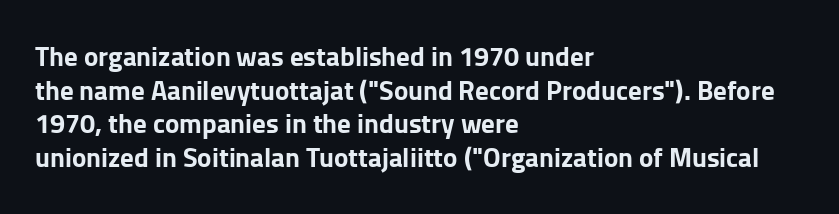
Its strokes are broad and dark, the hallmark of bold type. It's the straight-up-and-down kind of type. Regular leading. Caption: standard tracking, unaltered.
